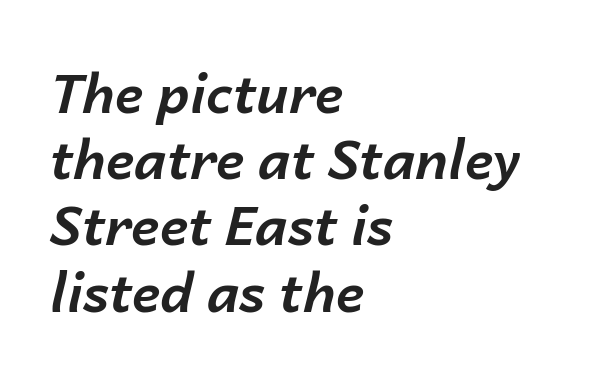
{"italic": "yes", "lean": "right", "slant_degrees": 14, "bold": "yes", "weight": "bold", "width": "normal", "stroke_contrast": "low", "x_height": "medium", "monospaced": "no", "underline": "no", "align": "left", "line_spacing": "normal", "line_spacing_ratio": 1.25, "letter_spacing": "normal", "letter_spacing_em": 0.0, "glyph_px": 53}
